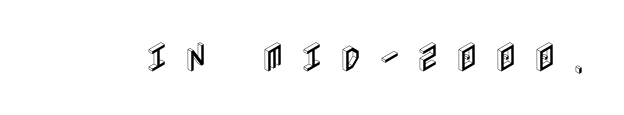
{"italic": "no", "width": "condensed", "x_height": "large", "underline": "no", "letter_spacing": "wide", "letter_spacing_em": 0.48, "glyph_px": 32}
